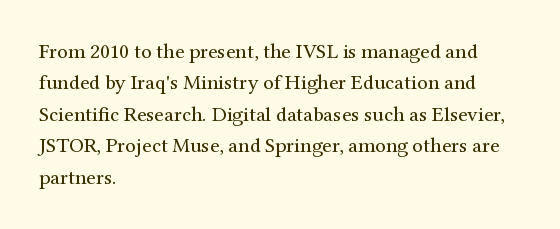
Each row of text sits above clean, open space. Italic? Not at all — the glyphs are vertical. Typeset ragged right — the left edge is the straight one. Each word holds together tightly as a unit, with standard inter-letter gaps. Interline gaps are of average width in this sample.
